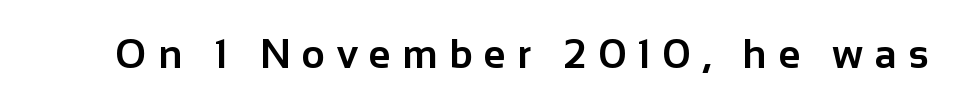
{"serif": "no", "italic": "no", "bold": "yes", "weight": "bold", "width": "normal", "stroke_contrast": "low", "x_height": "medium", "monospaced": "no", "underline": "no", "letter_spacing": "wide", "letter_spacing_em": 0.29, "glyph_px": 40}
